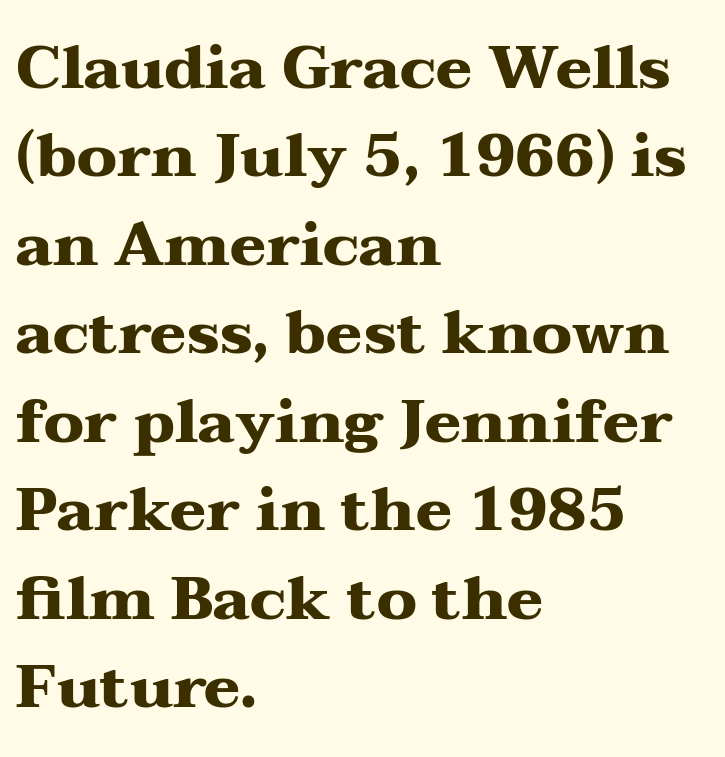
Q: Is the text bold? A: Yes.
Q: Is the text italic (slanted)? A: No, it is upright.
Q: Is the typeface a serif or a sans-serif typeface? A: Serif.
Q: Is the text underlined? A: No.
Q: How is the paragraph aligned? A: Left-aligned.
Q: Is the spacing between letters normal or unusually wide? A: Normal.
Q: Is the spacing between lines tight, normal or loose? A: Normal.
Q: Width (condensed, normal, or wide)? A: Wide.
Q: Stroke contrast? A: Medium.
Q: x-height? A: Medium.
Q: Monospaced? A: No.
